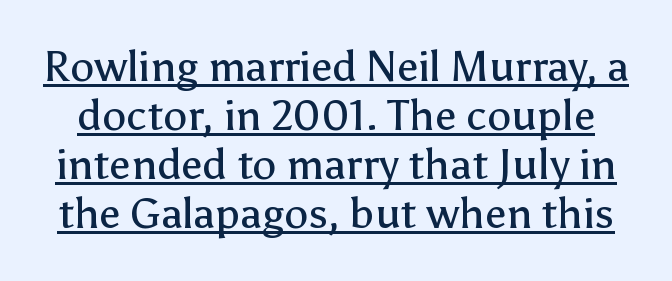
Standard letterfit; no display-style spreading of the glyphs. The line-height multiplier appears low, near solid setting. A quiet, ordinary-to-light weight characterises the typeface. Is this a fixed-width face? No — the glyphs have proportional, varying widths. Has an underline been added? It has. Every stem runs plumb, perpendicular to the baseline.
